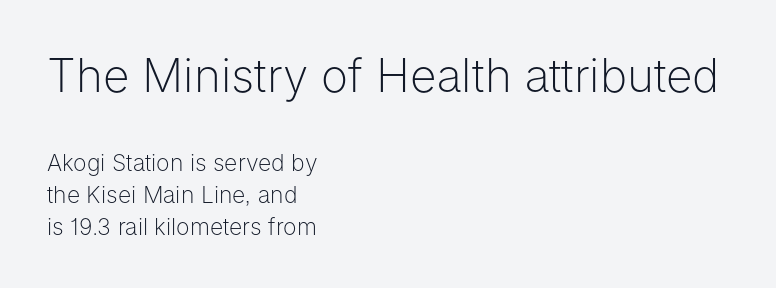
The image shows 46 px light sans-serif type, upright; set left-aligned, normal line spacing (1.39x), normal letter spacing, not underlined; the first (top) block is 2.0x larger; low stroke contrast and a medium x-height.
